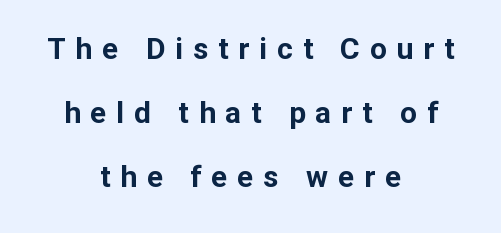
The image shows 30 px bold sans-serif type, upright; set centered, loose line spacing (2.14x), unusually wide letter spacing (+0.33 em), not underlined; low stroke contrast and a medium x-height.
